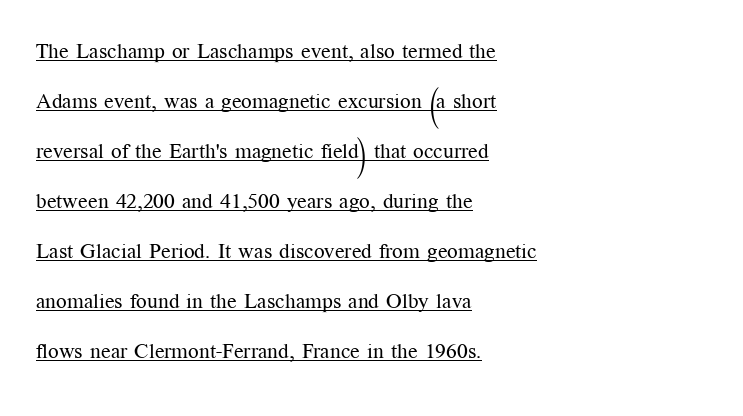
When letters stand straight like this, we call the style roman or upright. This block would shrink considerably if given ordinary leading; it's expanded now. Notice how a bar underscores the lettering throughout. The typesetting does not lean heavy: it is not bold. This sample uses plain, unmodified letter spacing. This sample is left-justified, so line endings fall wherever the words run out.
